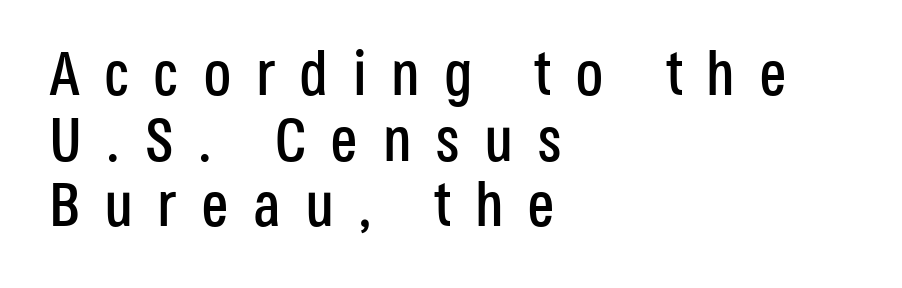
{"serif": "no", "italic": "no", "width": "condensed", "stroke_contrast": "low", "x_height": "large", "monospaced": "no", "underline": "no", "align": "left", "line_spacing": "tight", "line_spacing_ratio": 1.06, "letter_spacing": "wide", "letter_spacing_em": 0.39, "glyph_px": 62}
